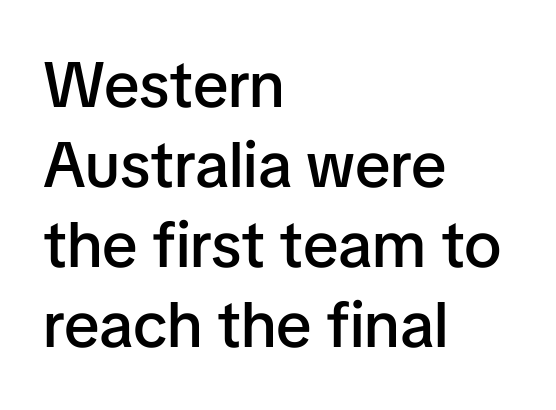
{"serif": "no", "italic": "no", "bold": "semi", "weight": "semibold", "width": "normal", "stroke_contrast": "low", "x_height": "medium", "monospaced": "no", "underline": "no", "align": "left", "line_spacing": "normal", "line_spacing_ratio": 1.25, "letter_spacing": "normal", "letter_spacing_em": 0.0, "glyph_px": 64}
